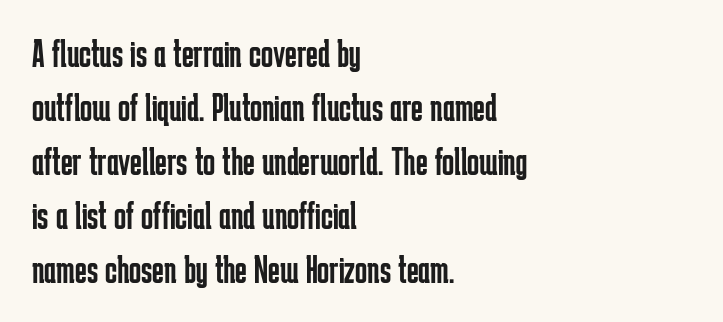
Rule under the text: the space is simply empty. Look at the bottom of the vertical strokes: they stop flat, with no serifs. Standard letterfit; no display-style spreading of the glyphs. It's the straight-up-and-down kind of type. The font is comparable to plain body text, perhaps lighter.
